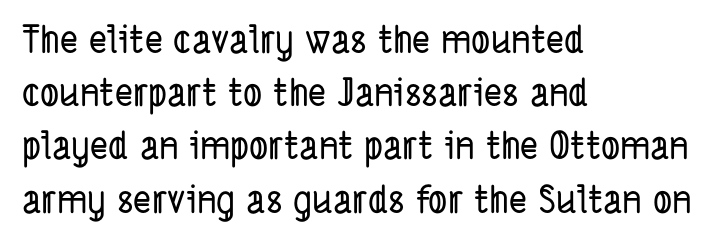
{"serif": "no", "width": "condensed", "stroke_contrast": "low", "x_height": "medium", "monospaced": "no", "underline": "no", "align": "left", "line_spacing": "normal", "line_spacing_ratio": 1.4, "letter_spacing": "normal", "letter_spacing_em": 0.0, "glyph_px": 38}
